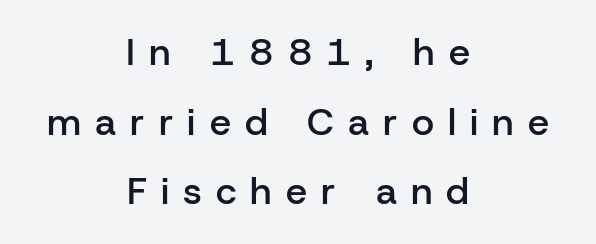
{"serif": "no", "italic": "no", "bold": "semi", "weight": "semibold", "width": "normal", "stroke_contrast": "low", "x_height": "medium", "monospaced": "no", "underline": "no", "align": "center", "line_spacing_ratio": 1.83, "letter_spacing": "wide", "letter_spacing_em": 0.37, "glyph_px": 38}
